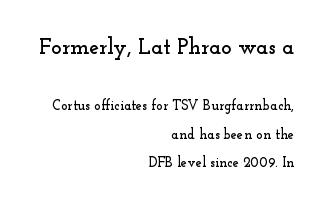
{"italic": "no", "underline": "no", "align": "right", "line_spacing": "loose", "line_spacing_ratio": 2.03, "letter_spacing": "normal", "letter_spacing_em": 0.0, "larger_block": "first", "size_ratio": 1.57, "glyph_px": 22}
